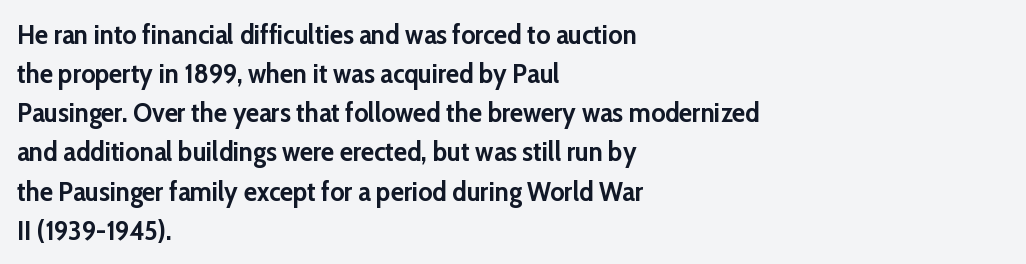
Q: Is the text bold? A: Yes.
Q: Is the text italic (slanted)? A: No, it is upright.
Q: Is the text underlined? A: No.
Q: How is the paragraph aligned? A: Left-aligned.
Q: Is the spacing between letters normal or unusually wide? A: Normal.
Q: Is the spacing between lines tight, normal or loose? A: Normal.
